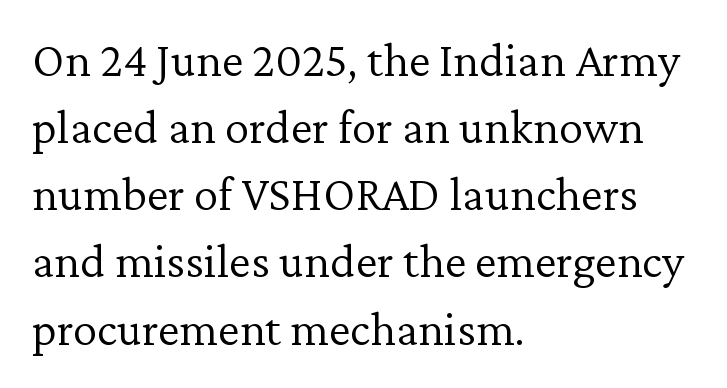
The image shows 49 px light serif type, upright; set left-aligned, normal line spacing (1.37x), normal letter spacing, not underlined; low stroke contrast and a medium x-height.
